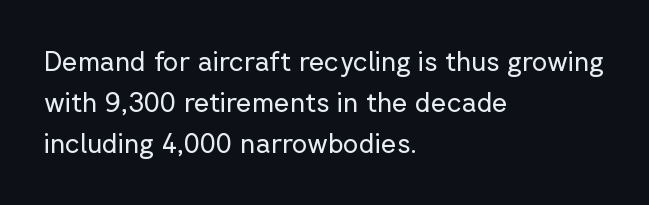
The image shows 27 px text type, upright; set left-aligned, normal line spacing (1.51x), normal letter spacing, not underlined.
